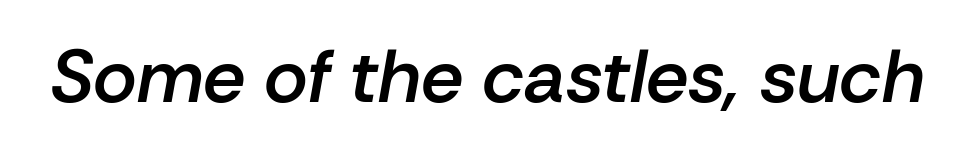
Q: Is the text bold? A: Semi-bold.
Q: Is the text italic (slanted)? A: Yes, it leans right by about 10 degrees.
Q: Is the text underlined? A: No.
Q: Is the spacing between letters normal or unusually wide? A: Normal.
Q: Width (condensed, normal, or wide)? A: Normal.
Q: Stroke contrast? A: Low.
Q: x-height? A: Medium.
Q: Monospaced? A: No.
